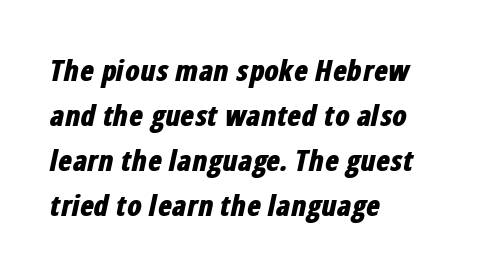
The space directly below the letters is spotless. The passage shown leans; its letterforms are oblique. You could not count columns in this text — the font is proportionally spaced. Honestly, the letter spacing is just normal — you wouldn't notice it.
